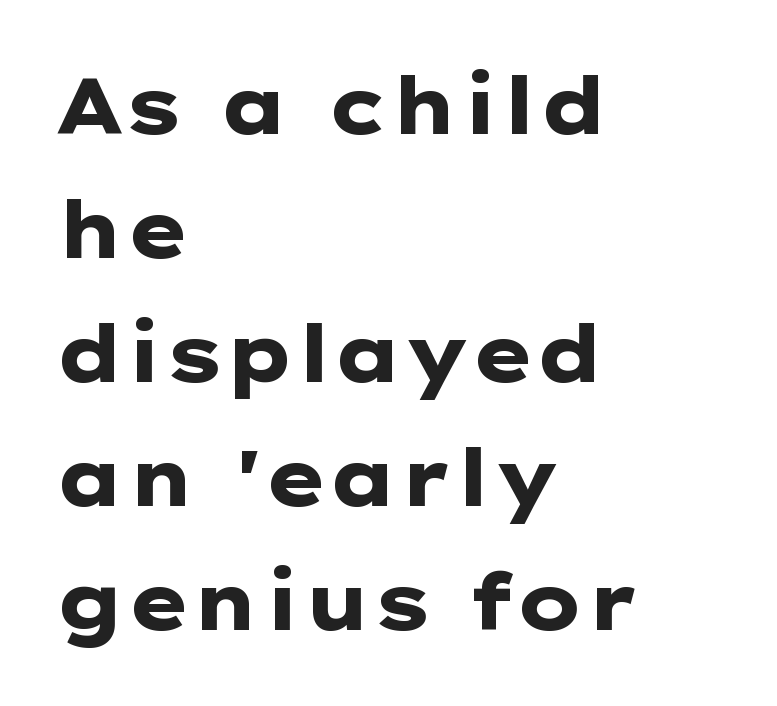
The text was rendered using a sans face with plain stroke endings. Short and long lines alike share a common starting point at left. The zone under the glyphs is completely vacant. Standard letterfit; no display-style spreading of the glyphs. The axis of the letterforms is exactly vertical.
